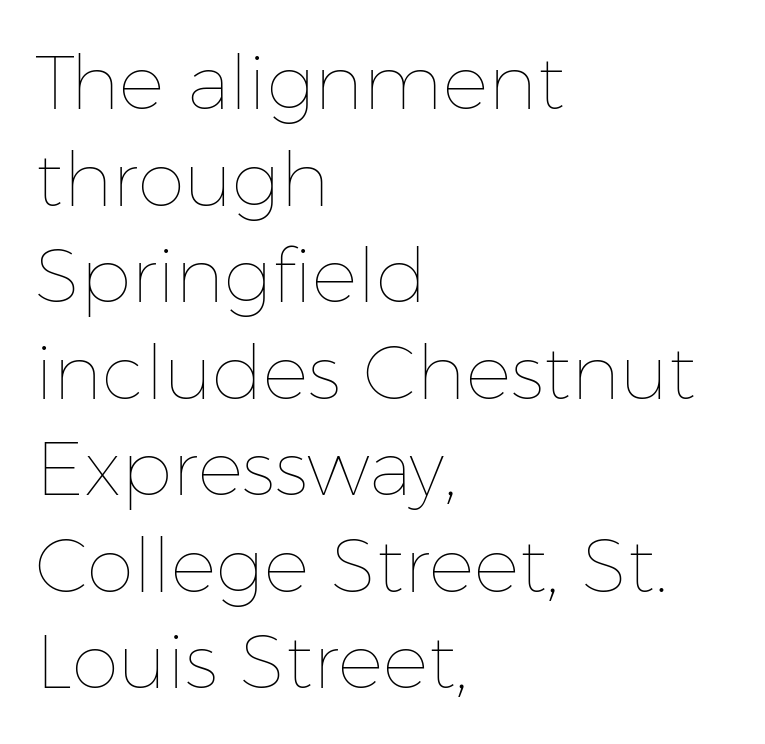
The image shows 76 px thin type, upright; set left-aligned, normal line spacing (1.27x), normal letter spacing, not underlined; low stroke contrast and a medium x-height.
